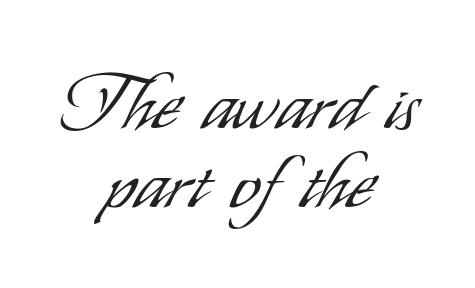
Q: Is the text bold? A: No.
Q: Is the text italic (slanted)? A: Yes.
Q: Is the typeface a serif or a sans-serif typeface? A: Sans-serif.
Q: Is the text underlined? A: No.
Q: How is the paragraph aligned? A: Centered.
Q: Is the spacing between letters normal or unusually wide? A: Normal.
Q: Is the spacing between lines tight, normal or loose? A: Tight.
Q: Width (condensed, normal, or wide)? A: Condensed.
Q: Stroke contrast? A: Low.
Q: x-height? A: Small.
Q: Monospaced? A: No.
